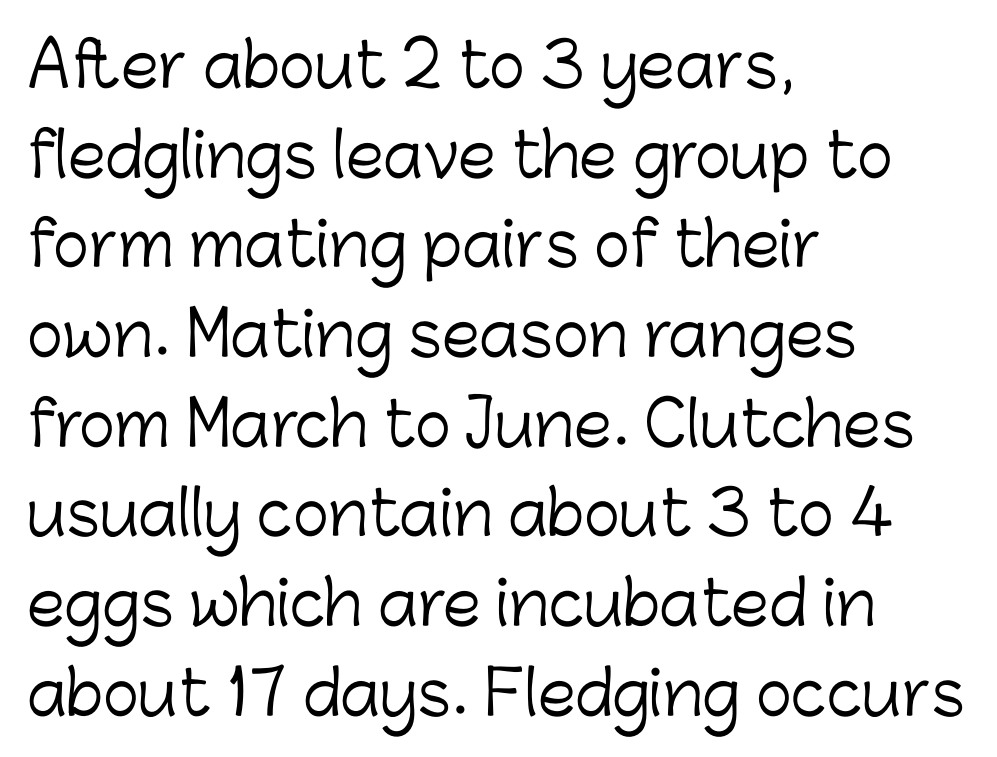
The glyphs are unaccompanied by any horizontal stroke below them. Ascenders rise straight up at ninety degrees. Think of a printed novel: that variable character pitch is what you see here. The leading is moderate, giving the passage an even texture.
